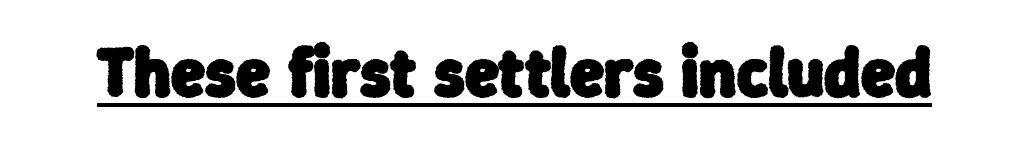
Q: Is the text bold? A: Yes.
Q: Is the typeface a serif or a sans-serif typeface? A: Sans-serif.
Q: Is the text underlined? A: Yes.
Q: Is the spacing between letters normal or unusually wide? A: Normal.
Q: Width (condensed, normal, or wide)? A: Normal.
Q: Stroke contrast? A: Low.
Q: x-height? A: Medium.
Q: Monospaced? A: No.
